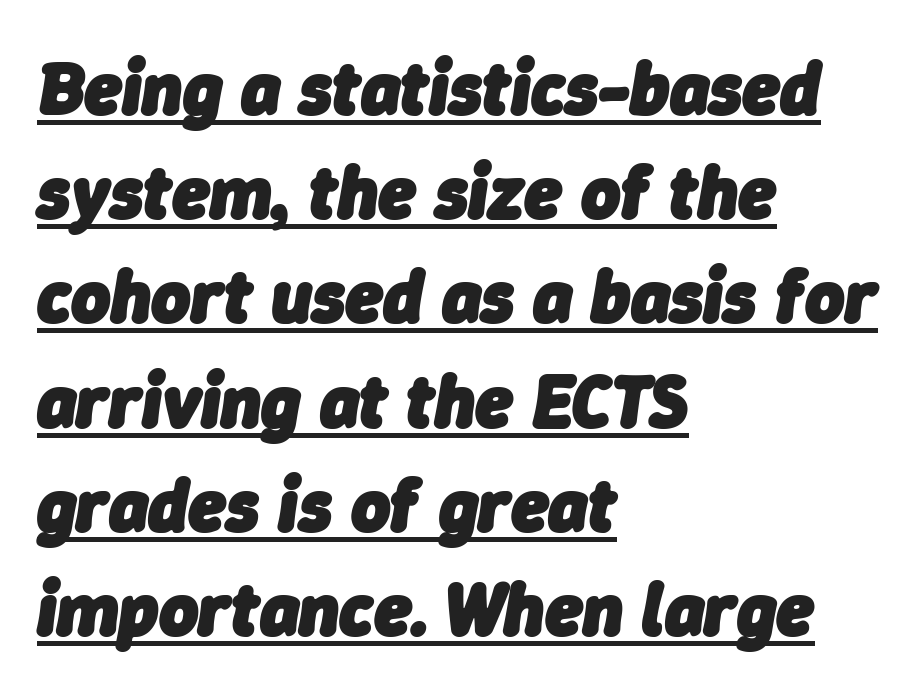
The letters sit at their default tracking, neither squeezed nor spread. The passage shown stacks its lines at a standard gap. Teacher's note: observe the even left margin — that is flush-left alignment. In designer terms, the underline attribute is active on this setting. The letters are bold, with thick, heavy strokes. You could not count columns in this text — the font is proportionally spaced.
